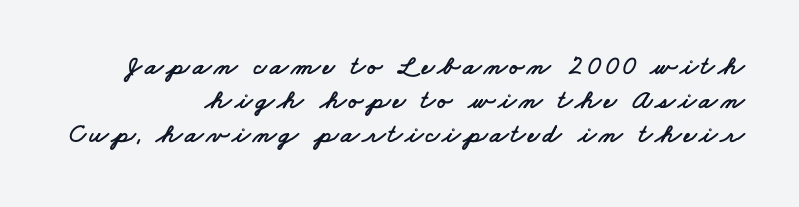
The passage is arranged like a letterhead date or caption credit — flush right. The vertical gap from one line to the next is medium. The words here are not underlined.
